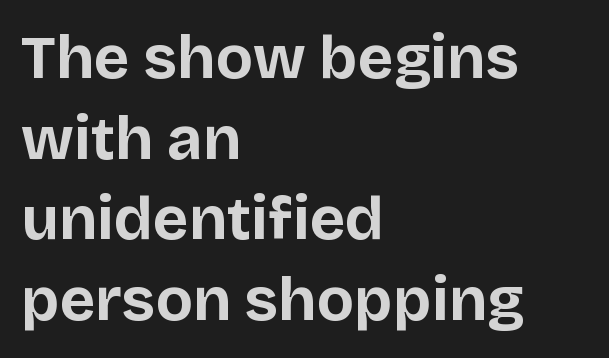
The image shows 61 px bold sans-serif type, upright; set left-aligned, normal line spacing (1.32x), normal letter spacing, not underlined; low stroke contrast and a large x-height.
